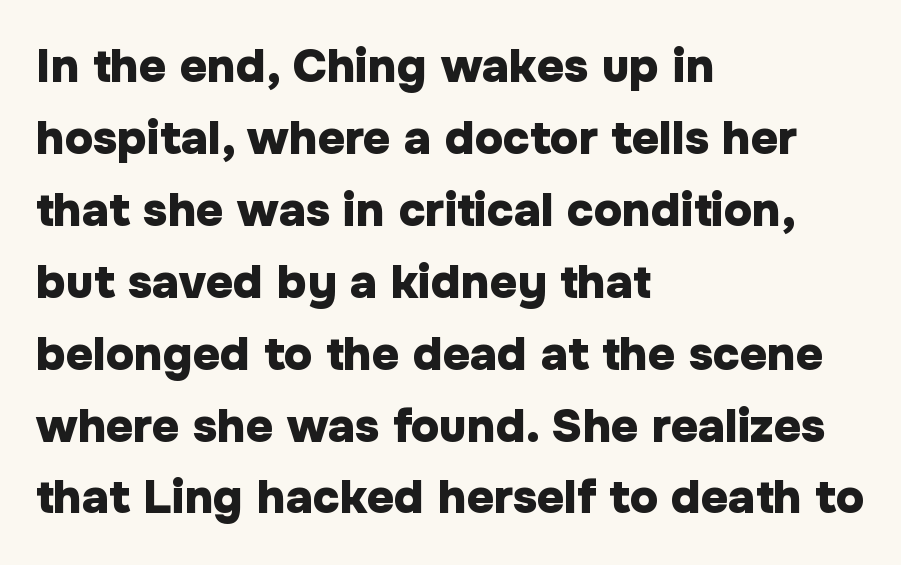
The vertical gap from one line to the next is medium. Check where the strokes stop: nothing finishes them off — pure sans. Is the block centered? No — it sits flush against the left margin. A bare baseline throughout the passage. Spacing verdict: proportional, widths tailored to each character. What weight is shown? A full bold with thick strokes.
